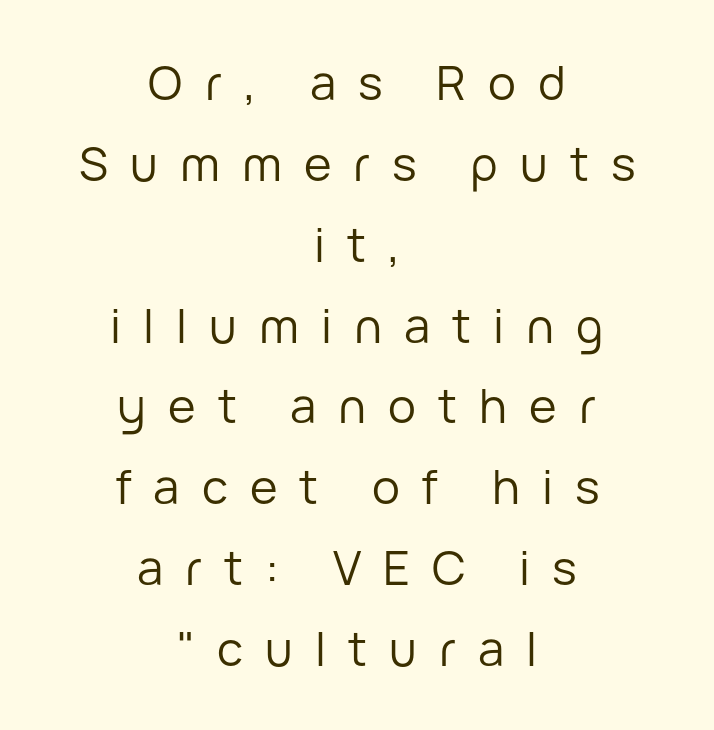
The words here are not underlined. Regarding serifs, this sample does without them. Honestly, the letter spacing is so wide it's the main thing you notice. Unlike italic type, these characters show no tilt at all. Is the stroke heavy? The answer is a plain regular-or-lighter. Looks like regular typesetting: each glyph gets only the width it needs.
